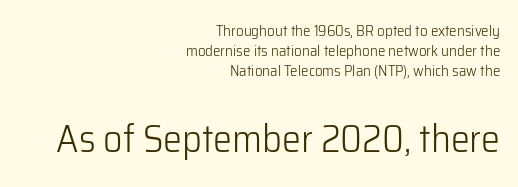
The image shows 38 px light sans-serif type, upright; set right-aligned, normal line spacing (1.32x), normal letter spacing, not underlined; the second (bottom) block is 2.53x larger; low stroke contrast and a medium x-height.
